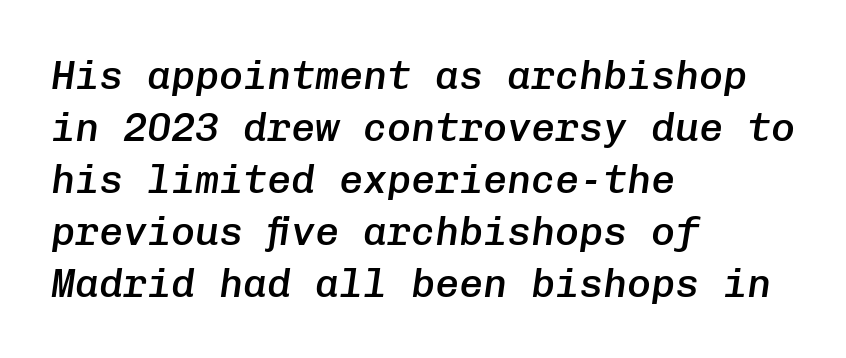
Q: Is the text bold? A: Semi-bold.
Q: Is the text italic (slanted)? A: Yes, it leans right by about 8 degrees.
Q: Is the text underlined? A: No.
Q: How is the paragraph aligned? A: Left-aligned.
Q: Is the spacing between letters normal or unusually wide? A: Normal.
Q: Is the spacing between lines tight, normal or loose? A: Normal.
Q: Width (condensed, normal, or wide)? A: Normal.
Q: Stroke contrast? A: Low.
Q: x-height? A: Medium.
Q: Monospaced? A: Yes.
